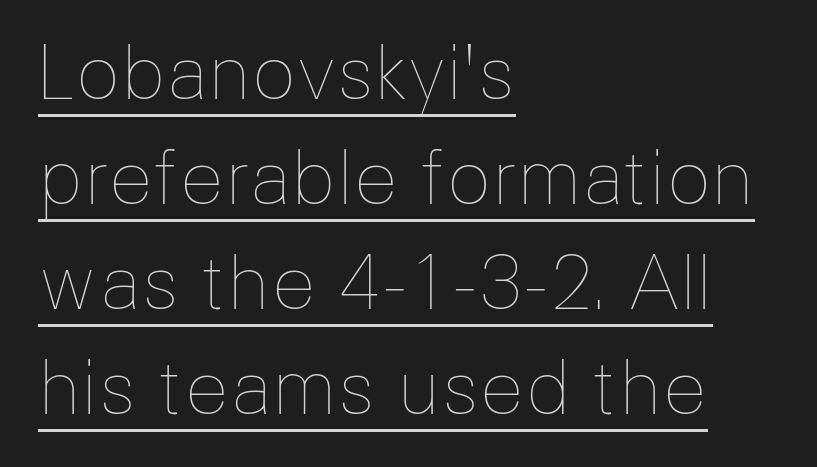
{"italic": "no", "bold": "no", "weight": "thin", "width": "normal", "stroke_contrast": "low", "x_height": "medium", "monospaced": "no", "underline": "yes", "align": "left", "line_spacing": "normal", "line_spacing_ratio": 1.42, "letter_spacing": "normal", "letter_spacing_em": 0.0, "glyph_px": 74}
